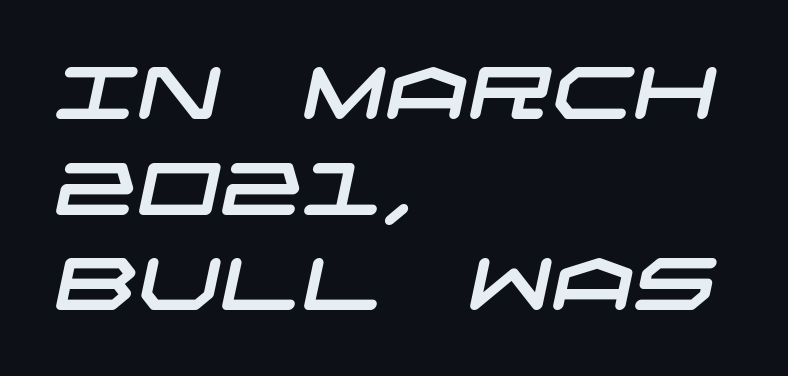
Q: Is the typeface a serif or a sans-serif typeface? A: Sans-serif.
Q: Is the text underlined? A: No.
Q: How is the paragraph aligned? A: Left-aligned.
Q: Is the spacing between letters normal or unusually wide? A: Normal.
Q: Is the spacing between lines tight, normal or loose? A: Normal.
Q: Width (condensed, normal, or wide)? A: Wide.
Q: Stroke contrast? A: Low.
Q: x-height? A: Large.
